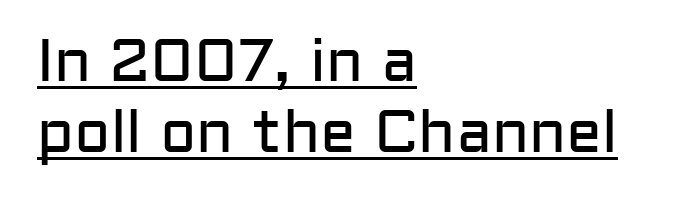
The image shows 60 px regular-weight sans-serif type, upright; set left-aligned, line spacing 1.19x, normal letter spacing, underlined; low stroke contrast and a medium x-height.
